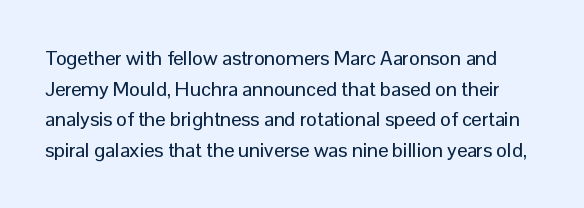
What stands out about the letter spacing? Nothing — it is the standard amount. Clear beneath every line of the passage. Vertical spacing — default. Italic? Not at all — the glyphs are vertical.
